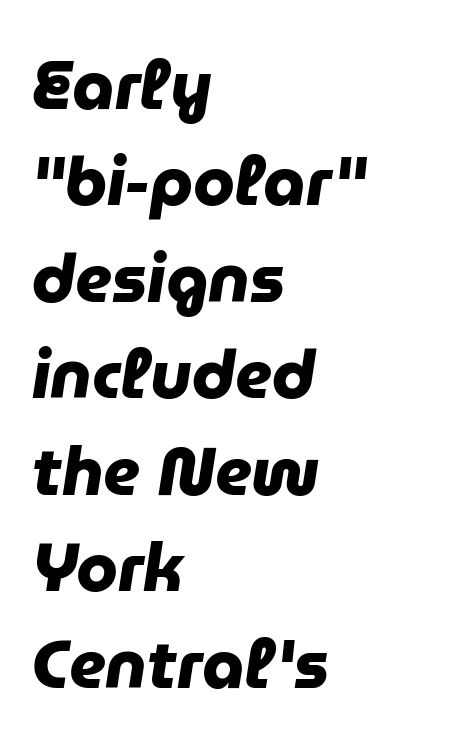
{"serif": "no", "bold": "yes", "weight": "heavy", "width": "normal", "stroke_contrast": "low", "x_height": "medium", "monospaced": "no", "underline": "no", "align": "left", "line_spacing": "normal", "line_spacing_ratio": 1.44, "letter_spacing": "normal", "letter_spacing_em": 0.0, "glyph_px": 67}
